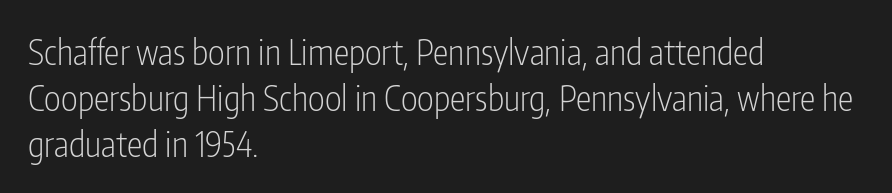
{"serif": "no", "italic": "no", "bold": "no", "weight": "light", "width": "condensed", "stroke_contrast": "low", "x_height": "medium", "monospaced": "no", "underline": "no", "align": "left", "line_spacing": "normal", "line_spacing_ratio": 1.31, "letter_spacing": "normal", "letter_spacing_em": 0.0, "glyph_px": 35}
